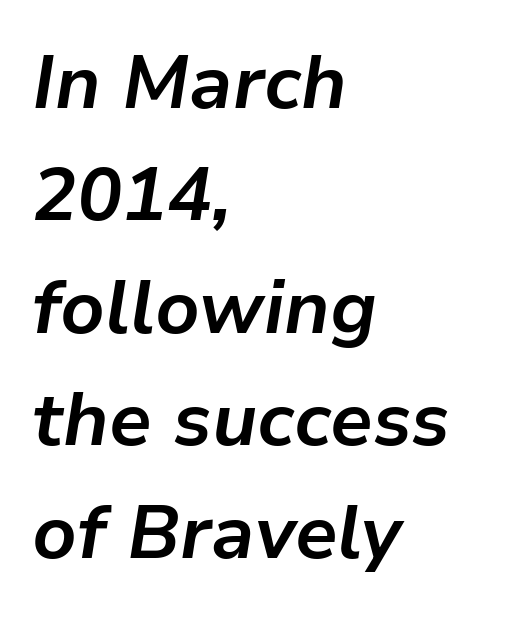
{"italic": "yes", "lean": "right", "slant_degrees": 9, "bold": "yes", "weight": "bold", "width": "normal", "stroke_contrast": "low", "x_height": "medium", "monospaced": "no", "underline": "no", "align": "left", "line_spacing": "normal", "line_spacing_ratio": 1.5, "letter_spacing": "normal", "letter_spacing_em": 0.0, "glyph_px": 75}
